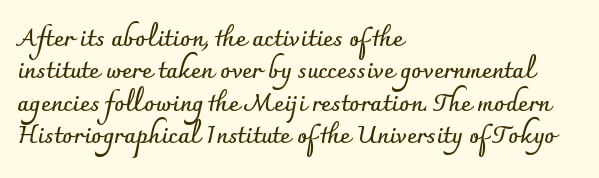
Whoever set this chose a conventional vertical rhythm. Emphasis by weight is at full strength: bold. The setting favours the left margin, as ordinary paragraphs usually do. Glance below the letters and you will spot only blank space.
